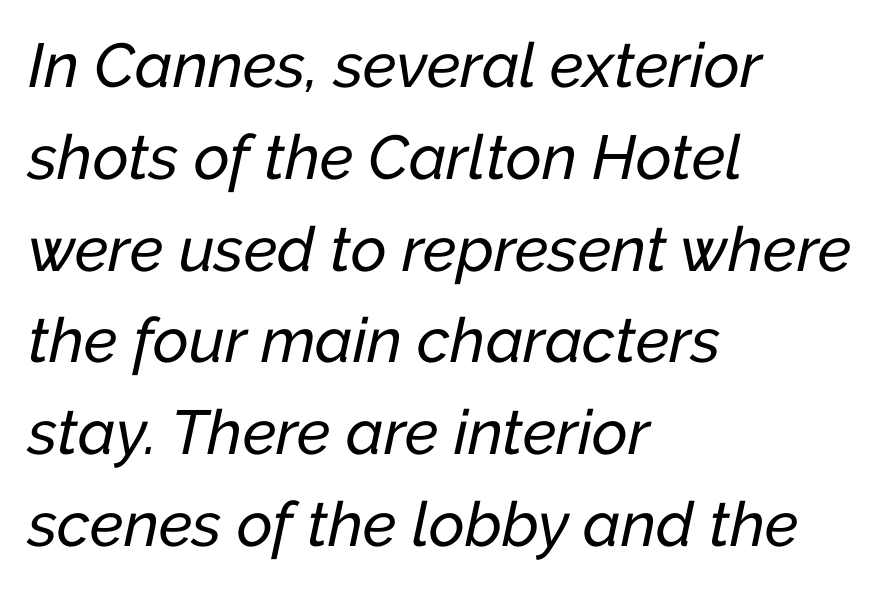
Q: Is the text italic (slanted)? A: Yes, it leans right by about 12 degrees.
Q: Is the text underlined? A: No.
Q: How is the paragraph aligned? A: Left-aligned.
Q: Is the spacing between letters normal or unusually wide? A: Normal.
Q: Is the spacing between lines tight, normal or loose? A: Normal.
Q: Width (condensed, normal, or wide)? A: Normal.
Q: Stroke contrast? A: Low.
Q: x-height? A: Medium.
Q: Monospaced? A: No.
